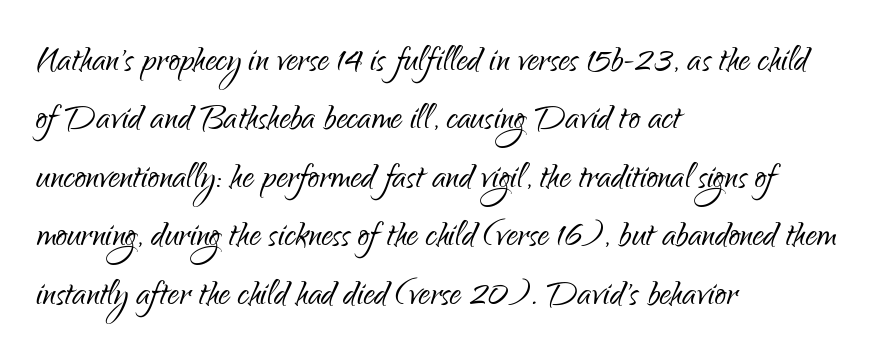
{"serif": "no", "bold": "no", "weight": "light", "width": "condensed", "stroke_contrast": "low", "x_height": "small", "monospaced": "no", "underline": "no", "align": "left", "line_spacing": "normal", "line_spacing_ratio": 1.3, "letter_spacing": "normal", "letter_spacing_em": 0.0, "glyph_px": 45}
